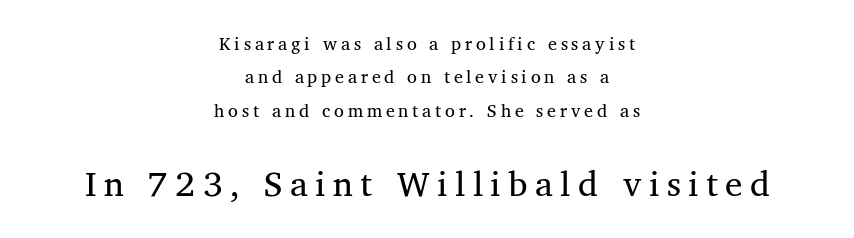
The specimen omits any rule beneath the text block's lines. Between one letter and the next there's a generous, obvious gap. These lines are composed in type with serifs. Looks like regular typesetting: each glyph gets only the width it needs.
